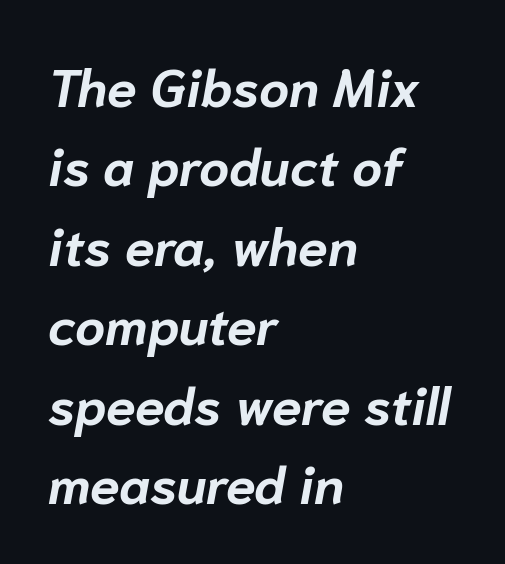
{"italic": "yes", "lean": "right", "slant_degrees": 10, "bold": "yes", "weight": "bold", "width": "normal", "stroke_contrast": "low", "x_height": "medium", "monospaced": "no", "underline": "no", "align": "left", "line_spacing": "normal", "line_spacing_ratio": 1.5, "letter_spacing": "normal", "letter_spacing_em": 0.0, "glyph_px": 53}
